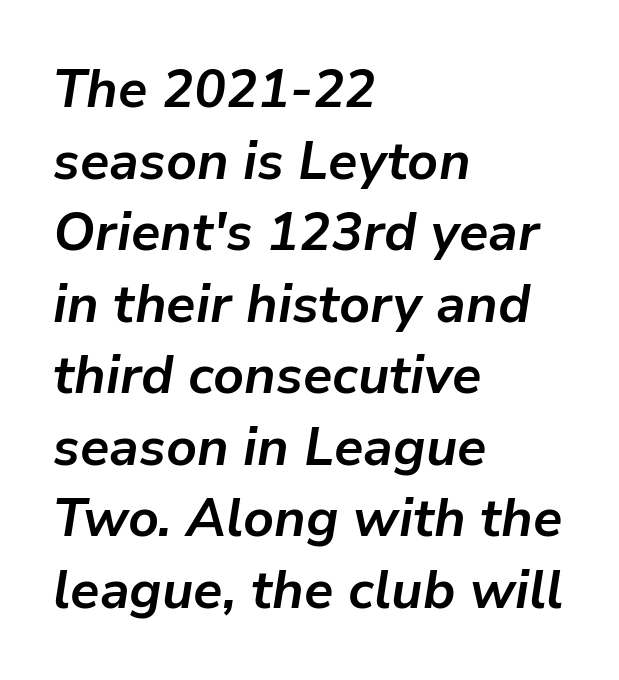
The image shows 53 px bold type, italic (leaning right); set left-aligned, normal line spacing (1.35x), normal letter spacing, not underlined; low stroke contrast and a medium x-height.
